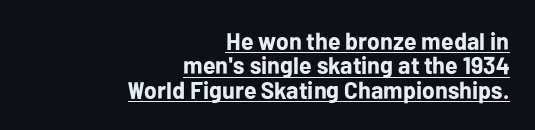
Q: Is the text bold? A: Yes.
Q: Is the text italic (slanted)? A: No, it is upright.
Q: Is the text underlined? A: Yes.
Q: How is the paragraph aligned? A: Right-aligned.
Q: Is the spacing between letters normal or unusually wide? A: Normal.
Q: Is the spacing between lines tight, normal or loose? A: Tight.
